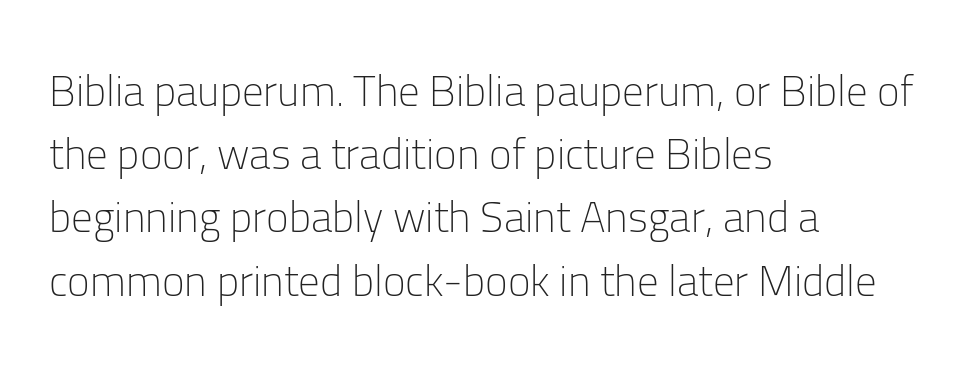
The image shows 43 px light sans-serif type, upright; set left-aligned, normal line spacing (1.47x), normal letter spacing, not underlined; low stroke contrast and a medium x-height.
